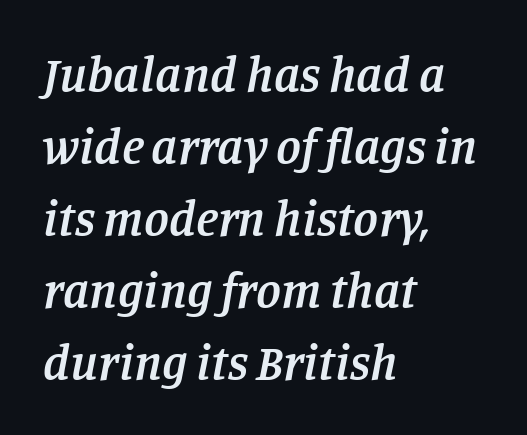
This sample has the flowing, uneven cadence of proportional lettering. Check under the words: just untouched page. The rendering uses a semibold face; strokes are thickened but not to full bold. The rendering keeps characters at their native spacing. The passage shown is typeset with a serif family.
